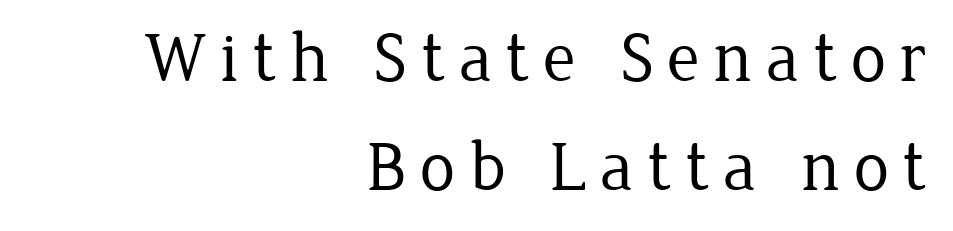
The image shows 71 px regular-weight serif type, upright; set right-aligned, normal line spacing (1.53x), not underlined; low stroke contrast and a medium x-height.
